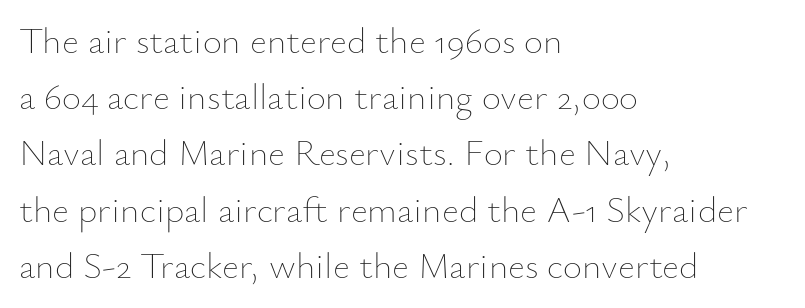
The font's upright variant was chosen for this text. This is not heavy type; no bold has been used. The block of text has a typical density, with ordinary space between rows. This sample has the flowing, uneven cadence of proportional lettering. A classic flush-left, rag-right setting is used for this passage. Descenders are the only things crossing below the line.
